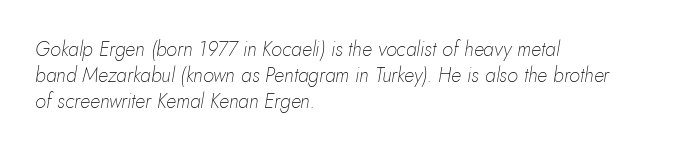
Q: Is the text bold? A: No.
Q: Is the text italic (slanted)? A: Yes, it leans right by about 10 degrees.
Q: Is the text underlined? A: No.
Q: How is the paragraph aligned? A: Left-aligned.
Q: Is the spacing between letters normal or unusually wide? A: Normal.
Q: Is the spacing between lines tight, normal or loose? A: Normal.
